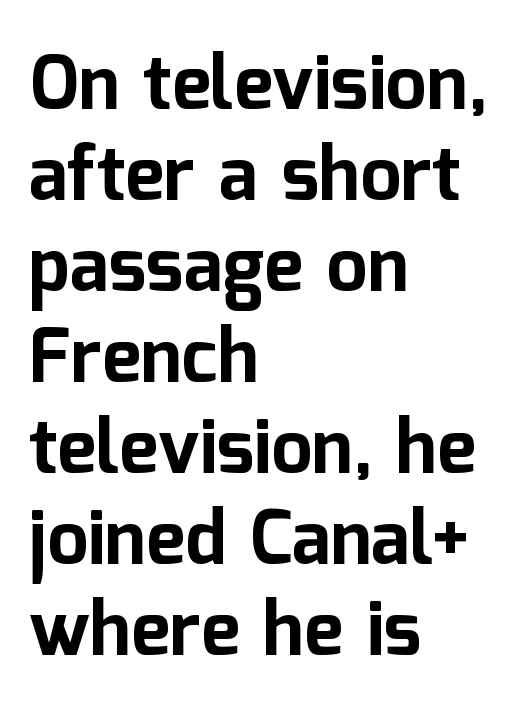
This sample uses an upright cut, with every glyph sitting square on the baseline. This sample has the flowing, uneven cadence of proportional lettering. The passage shown is emphatically bold. Does extra space separate the letters? No, they use regular spacing.
